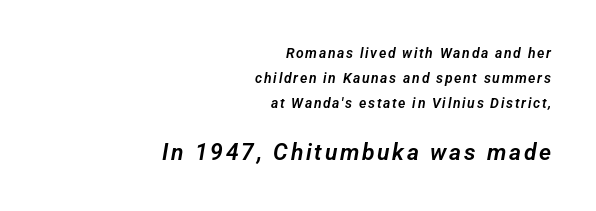
Bare-footed words on every line. All the whitespace from short lines collects on the left. These two chunks differ in scale, with the bottom chunk taking the larger measure.
